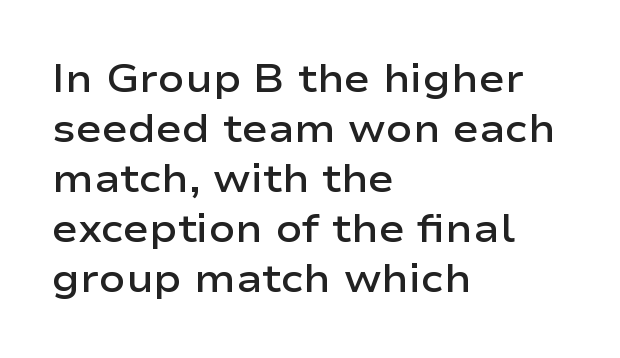
{"serif": "no", "italic": "no", "bold": "semi", "weight": "semibold", "width": "wide", "stroke_contrast": "low", "x_height": "medium", "monospaced": "no", "underline": "no", "align": "left", "line_spacing": "normal", "line_spacing_ratio": 1.28, "letter_spacing": "normal", "letter_spacing_em": 0.0, "glyph_px": 39}
